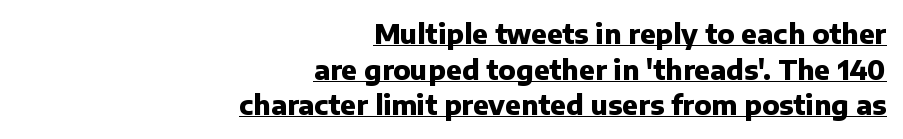
The image shows 26 px bold type, upright; set right-aligned, normal line spacing (1.37x), normal letter spacing, underlined.
